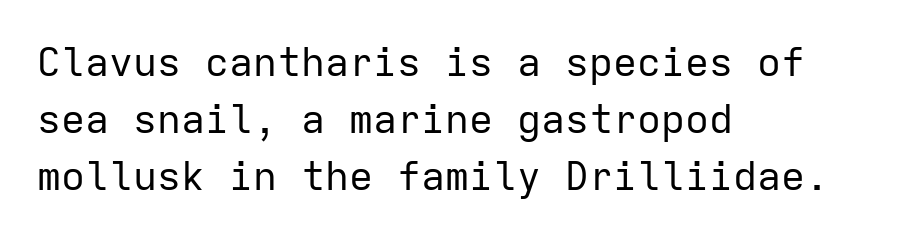
Q: Is the text bold? A: No.
Q: Is the text italic (slanted)? A: No, it is upright.
Q: Is the typeface a serif or a sans-serif typeface? A: Sans-serif.
Q: Is the text underlined? A: No.
Q: How is the paragraph aligned? A: Left-aligned.
Q: Is the spacing between letters normal or unusually wide? A: Normal.
Q: Is the spacing between lines tight, normal or loose? A: Normal.
Q: Width (condensed, normal, or wide)? A: Normal.
Q: Stroke contrast? A: Low.
Q: x-height? A: Medium.
Q: Monospaced? A: Yes.
